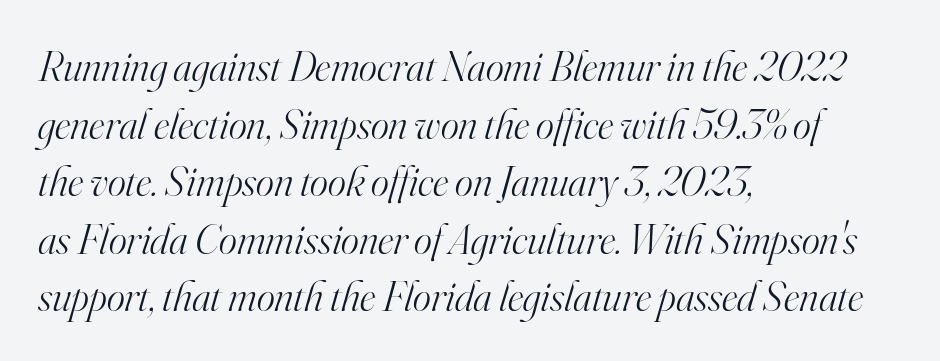
{"serif": "yes", "italic": "yes", "lean": "right", "slant_degrees": 16, "bold": "no", "weight": "light", "width": "normal", "stroke_contrast": "high", "x_height": "small", "monospaced": "no", "underline": "no", "align": "left", "line_spacing": "normal", "line_spacing_ratio": 1.34, "letter_spacing": "normal", "letter_spacing_em": 0.0, "glyph_px": 43}
